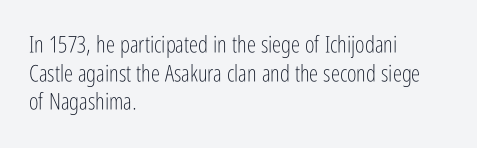
The image shows 23 px text type, upright; set left-aligned, normal line spacing (1.25x), normal letter spacing, not underlined.
